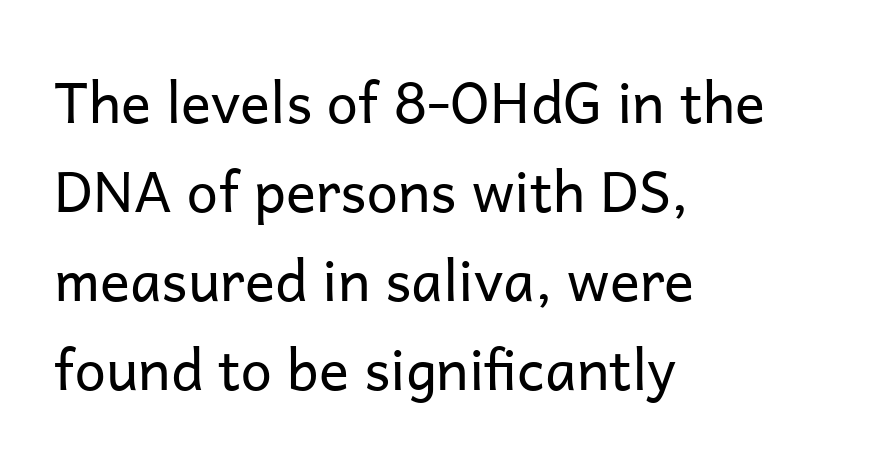
The area under the type is left untouched. These glyphs show unthickened strokes, regular width or finer. Classification — sans serif. Horizontal alignment here is leftward, the default for most running prose. Observe the ordinary spacing: letters are neighbours, not strangers.
